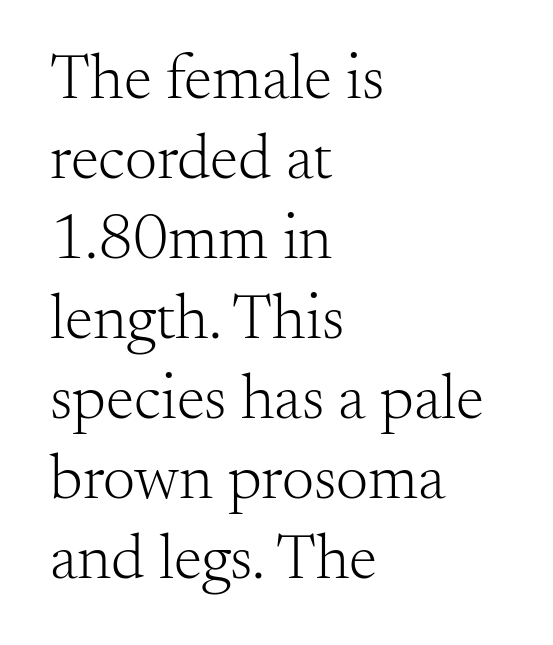
The image shows 64 px light serif type, upright; set left-aligned, normal line spacing (1.25x), normal letter spacing, not underlined; medium stroke contrast and a small x-height.
